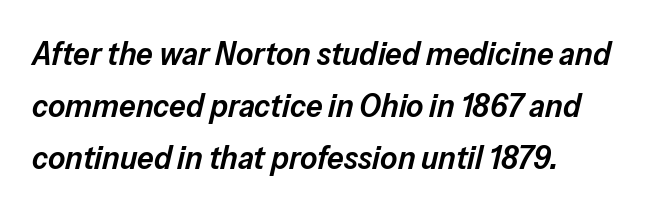
Notice how descenders clear the ascenders below comfortably — that's standard leading. Varying glyph widths throughout — classic text-font behaviour. Typeset ragged right — the left edge is the straight one. What stands out about the letter spacing? Nothing — it is the standard amount. Observe the lean: these are italic letterforms.
